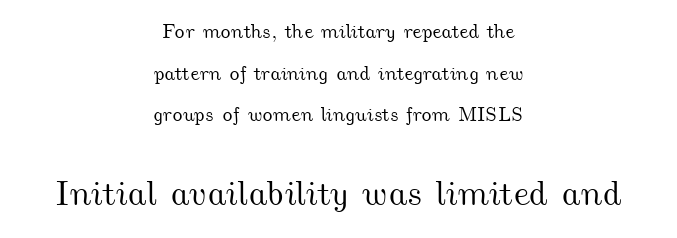
Q: Is the text underlined? A: No.
Q: How is the paragraph aligned? A: Centered.
Q: Is the spacing between letters normal or unusually wide? A: Normal.
Q: Is the spacing between lines tight, normal or loose? A: Loose.
Q: Which block of text is set in a larger size, the first (top) or the second (bottom)? A: The second (bottom) one.
Q: Width (condensed, normal, or wide)? A: Wide.
Q: Stroke contrast? A: Medium.
Q: x-height? A: Small.
Q: Monospaced? A: No.
